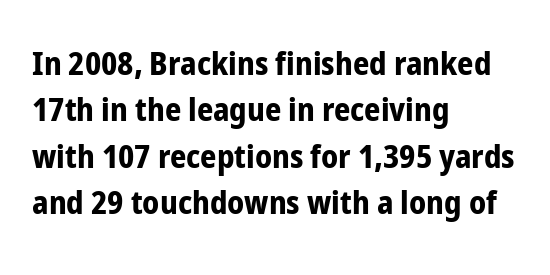
The image shows 32 px bold, condensed sans-serif type, upright; set left-aligned, normal line spacing (1.45x), normal letter spacing, not underlined; low stroke contrast and a medium x-height.
